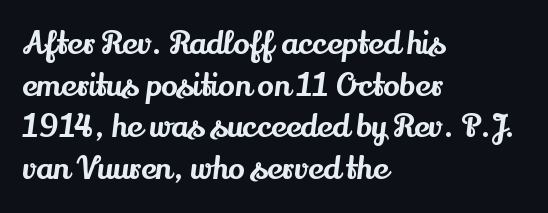
Q: Is the text italic (slanted)? A: Yes.
Q: Is the typeface a serif or a sans-serif typeface? A: Serif.
Q: Is the text underlined? A: No.
Q: How is the paragraph aligned? A: Left-aligned.
Q: Is the spacing between letters normal or unusually wide? A: Normal.
Q: Is the spacing between lines tight, normal or loose? A: Normal.
Q: Width (condensed, normal, or wide)? A: Normal.
Q: Stroke contrast? A: Medium.
Q: x-height? A: Small.
Q: Monospaced? A: No.
